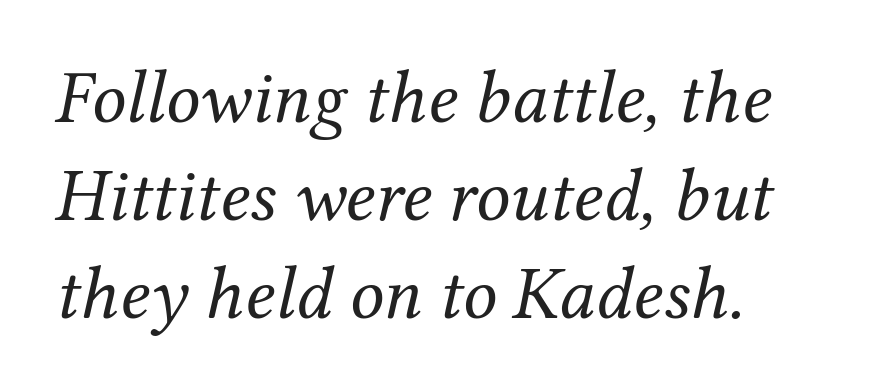
Q: Is the text bold? A: No.
Q: Is the text italic (slanted)? A: Yes, it leans right by about 12 degrees.
Q: Is the typeface a serif or a sans-serif typeface? A: Serif.
Q: Is the text underlined? A: No.
Q: How is the paragraph aligned? A: Left-aligned.
Q: Is the spacing between letters normal or unusually wide? A: Normal.
Q: Is the spacing between lines tight, normal or loose? A: Normal.
Q: Width (condensed, normal, or wide)? A: Normal.
Q: Stroke contrast? A: Medium.
Q: x-height? A: Medium.
Q: Monospaced? A: No.
